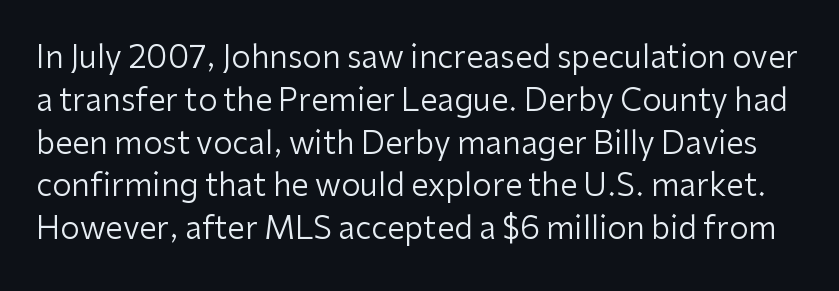
The image shows 31 px regular-weight sans-serif type, upright; set normal line spacing (1.38x), normal letter spacing, not underlined; low stroke contrast and a medium x-height.
